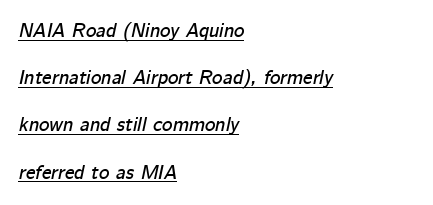
Q: Is the text italic (slanted)? A: Yes, it leans right by about 12 degrees.
Q: Is the text underlined? A: Yes.
Q: How is the paragraph aligned? A: Left-aligned.
Q: Is the spacing between letters normal or unusually wide? A: Normal.
Q: Is the spacing between lines tight, normal or loose? A: Loose.
